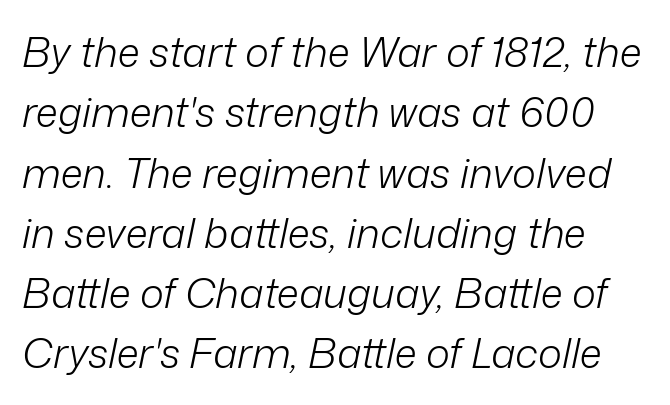
Q: Is the text bold? A: No.
Q: Is the text italic (slanted)? A: Yes, it leans right by about 12 degrees.
Q: Is the text underlined? A: No.
Q: Is the spacing between letters normal or unusually wide? A: Normal.
Q: Is the spacing between lines tight, normal or loose? A: Normal.
Q: Width (condensed, normal, or wide)? A: Normal.
Q: Stroke contrast? A: Low.
Q: x-height? A: Medium.
Q: Monospaced? A: No.
